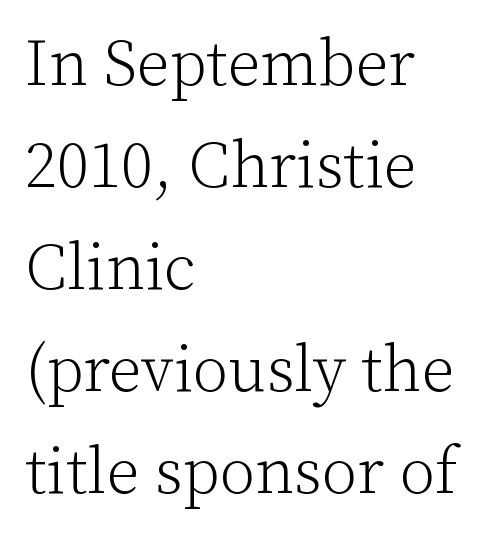
{"serif": "yes", "italic": "no", "bold": "no", "weight": "light", "width": "normal", "stroke_contrast": "low", "x_height": "medium", "monospaced": "no", "underline": "no", "align": "left", "line_spacing": "normal", "line_spacing_ratio": 1.57, "letter_spacing": "normal", "letter_spacing_em": 0.0, "glyph_px": 65}
